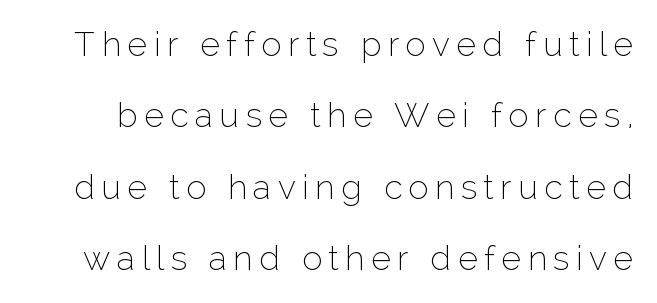
Q: Is the text bold? A: No.
Q: Is the text italic (slanted)? A: No, it is upright.
Q: Is the typeface a serif or a sans-serif typeface? A: Sans-serif.
Q: Is the text underlined? A: No.
Q: Is the spacing between lines tight, normal or loose? A: Loose.
Q: Width (condensed, normal, or wide)? A: Normal.
Q: Stroke contrast? A: Low.
Q: x-height? A: Medium.
Q: Monospaced? A: No.
